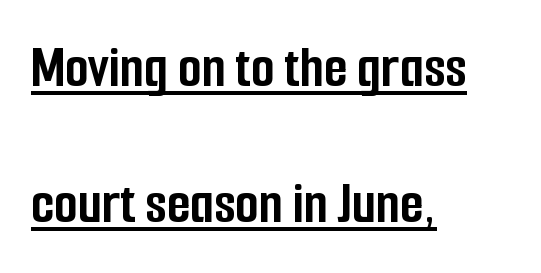
Q: Is the text bold? A: Yes.
Q: Is the text italic (slanted)? A: No, it is upright.
Q: Is the typeface a serif or a sans-serif typeface? A: Sans-serif.
Q: Is the text underlined? A: Yes.
Q: How is the paragraph aligned? A: Left-aligned.
Q: Is the spacing between letters normal or unusually wide? A: Normal.
Q: Is the spacing between lines tight, normal or loose? A: Loose.
Q: Width (condensed, normal, or wide)? A: Condensed.
Q: Stroke contrast? A: Low.
Q: x-height? A: Medium.
Q: Monospaced? A: No.
